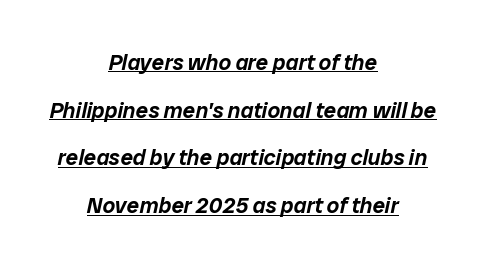
{"italic": "yes", "lean": "right", "slant_degrees": 12, "underline": "yes", "align": "center", "line_spacing": "loose", "line_spacing_ratio": 2.17, "letter_spacing": "normal", "letter_spacing_em": 0.0, "glyph_px": 22}
